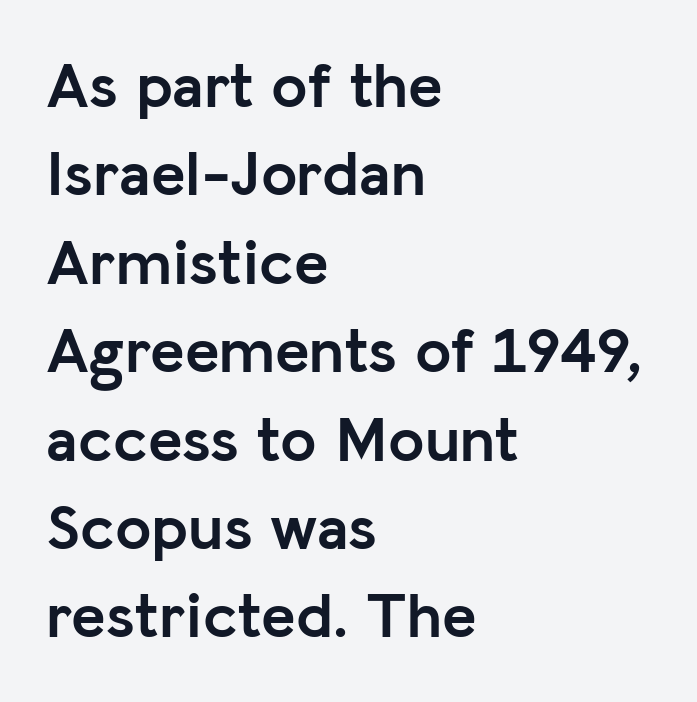
The image shows 65 px semibold sans-serif type, upright; set left-aligned, normal line spacing (1.36x), normal letter spacing, not underlined; low stroke contrast and a medium x-height.
